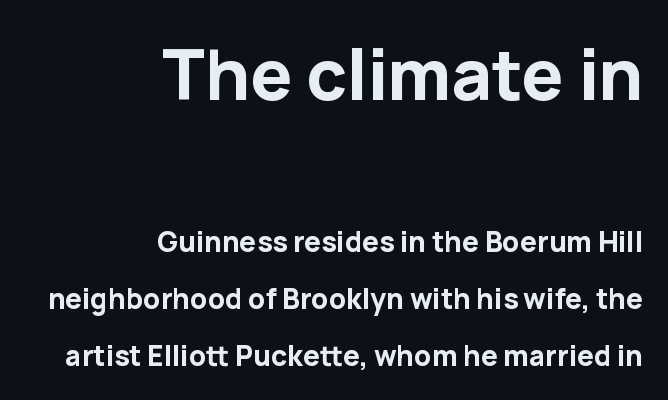
The image shows 70 px bold sans-serif type, upright; set right-aligned, loose line spacing (2.02x), normal letter spacing, not underlined; the first (top) block is 2.5x larger; low stroke contrast and a medium x-height.
